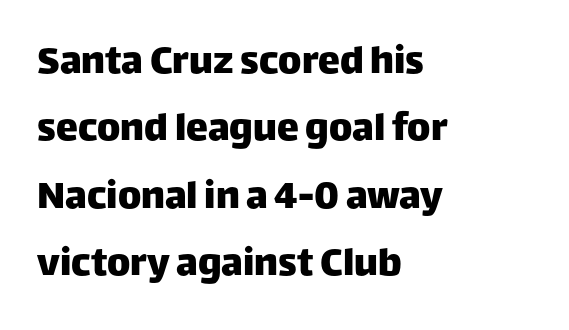
{"serif": "no", "italic": "no", "width": "normal", "stroke_contrast": "low", "x_height": "large", "monospaced": "no", "underline": "no", "align": "left", "line_spacing": "normal", "line_spacing_ratio": 1.53, "letter_spacing": "normal", "letter_spacing_em": 0.0, "glyph_px": 44}
